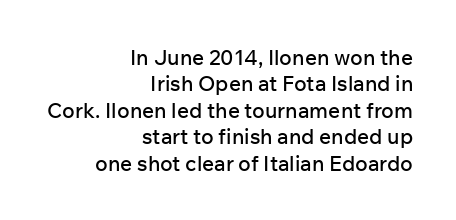
Q: Is the text italic (slanted)? A: No, it is upright.
Q: Is the text underlined? A: No.
Q: How is the paragraph aligned? A: Right-aligned.
Q: Is the spacing between letters normal or unusually wide? A: Normal.
Q: Is the spacing between lines tight, normal or loose? A: Normal.
